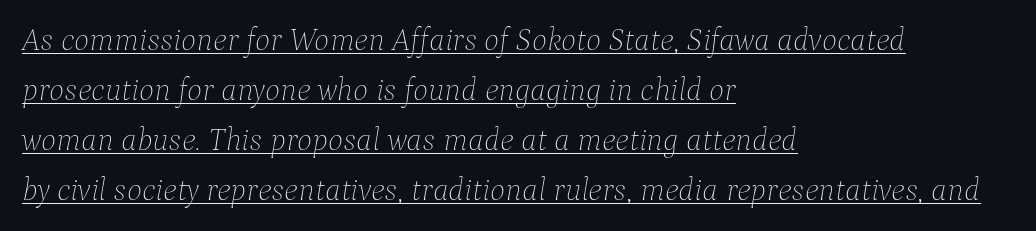
Q: Is the text bold? A: No.
Q: Is the text italic (slanted)? A: Yes, it leans right by about 9 degrees.
Q: Is the text underlined? A: Yes.
Q: How is the paragraph aligned? A: Left-aligned.
Q: Is the spacing between letters normal or unusually wide? A: Normal.
Q: Is the spacing between lines tight, normal or loose? A: Normal.
Q: Width (condensed, normal, or wide)? A: Normal.
Q: Stroke contrast? A: Low.
Q: x-height? A: Medium.
Q: Monospaced? A: No.
